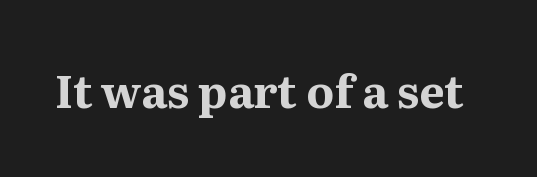
Q: Is the text bold? A: Yes.
Q: Is the text italic (slanted)? A: No, it is upright.
Q: Is the typeface a serif or a sans-serif typeface? A: Serif.
Q: Is the text underlined? A: No.
Q: Is the spacing between letters normal or unusually wide? A: Normal.
Q: Width (condensed, normal, or wide)? A: Normal.
Q: Stroke contrast? A: Medium.
Q: x-height? A: Medium.
Q: Monospaced? A: No.
